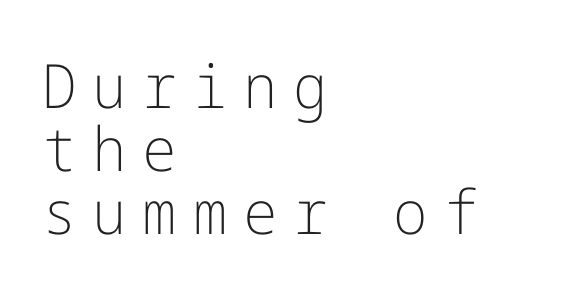
Type style note: lacks serifs. Underline: absent. Designer's note — italics off, roman on. The tracking reads as deliberately expanded to a designer's eye. The letterforms sit at book weight or below.
